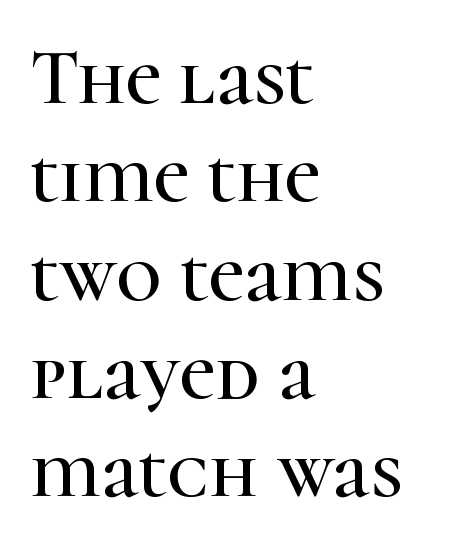
Q: Is the text italic (slanted)? A: No, it is upright.
Q: Is the typeface a serif or a sans-serif typeface? A: Serif.
Q: Is the text underlined? A: No.
Q: How is the paragraph aligned? A: Left-aligned.
Q: Is the spacing between letters normal or unusually wide? A: Normal.
Q: Is the spacing between lines tight, normal or loose? A: Normal.
Q: Width (condensed, normal, or wide)? A: Normal.
Q: Stroke contrast? A: High.
Q: x-height? A: Medium.
Q: Monospaced? A: No.
